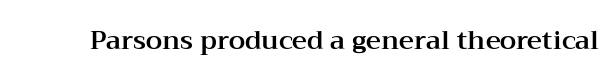
Q: Is the text italic (slanted)? A: No, it is upright.
Q: Is the text underlined? A: No.
Q: Is the spacing between letters normal or unusually wide? A: Normal.
